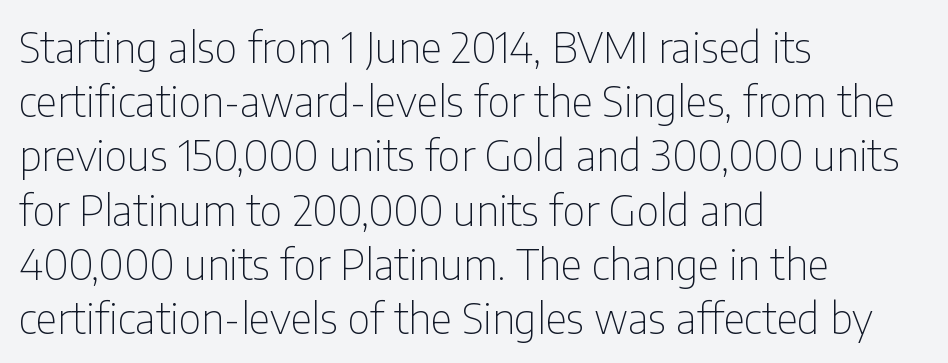
Q: Is the text bold? A: No.
Q: Is the text italic (slanted)? A: No, it is upright.
Q: Is the typeface a serif or a sans-serif typeface? A: Sans-serif.
Q: Is the text underlined? A: No.
Q: How is the paragraph aligned? A: Left-aligned.
Q: Is the spacing between letters normal or unusually wide? A: Normal.
Q: Is the spacing between lines tight, normal or loose? A: Normal.
Q: Width (condensed, normal, or wide)? A: Condensed.
Q: Stroke contrast? A: Low.
Q: x-height? A: Medium.
Q: Monospaced? A: No.
